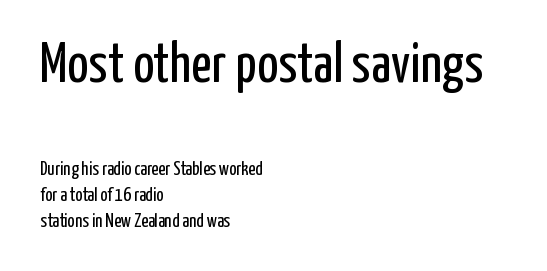
The image shows 56 px regular-weight, condensed sans-serif type, upright; set left-aligned, normal line spacing (1.36x), normal letter spacing, not underlined; the first (top) block is 2.95x larger; low stroke contrast and a medium x-height.
